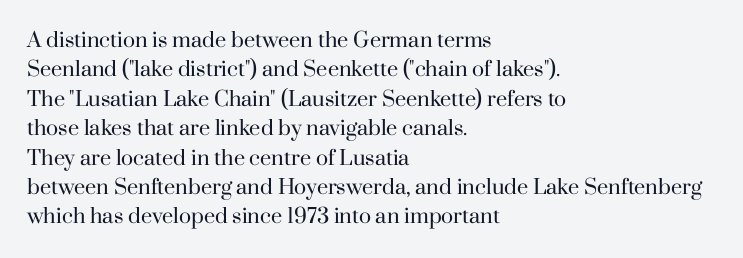
The image shows 20 px text type, upright; set left-aligned, normal line spacing (1.47x), normal letter spacing, not underlined.
